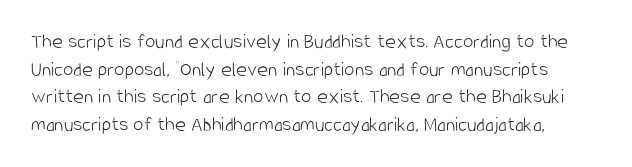
The image shows 21 px text type, upright; set normal line spacing (1.31x), normal letter spacing, not underlined.
